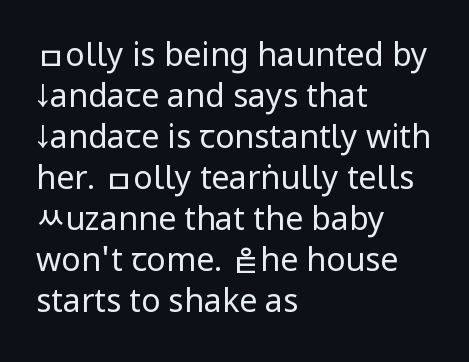
{"serif": "no", "italic": "no", "bold": "no", "weight": "regular", "width": "condensed", "stroke_contrast": "low", "underline": "no", "align": "left", "line_spacing": "normal", "line_spacing_ratio": 1.28, "letter_spacing": "normal", "letter_spacing_em": 0.0, "glyph_px": 32}
